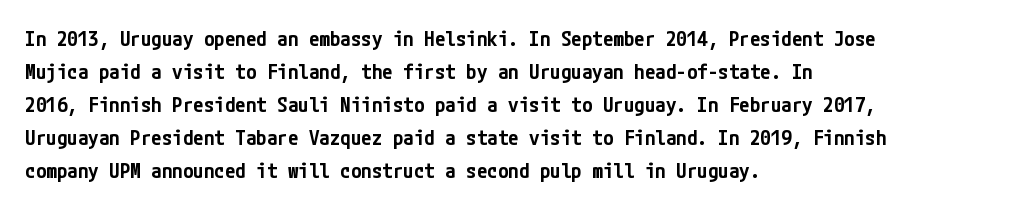
The image shows 21 px text type, upright; set left-aligned, normal line spacing (1.57x), normal letter spacing, not underlined.
